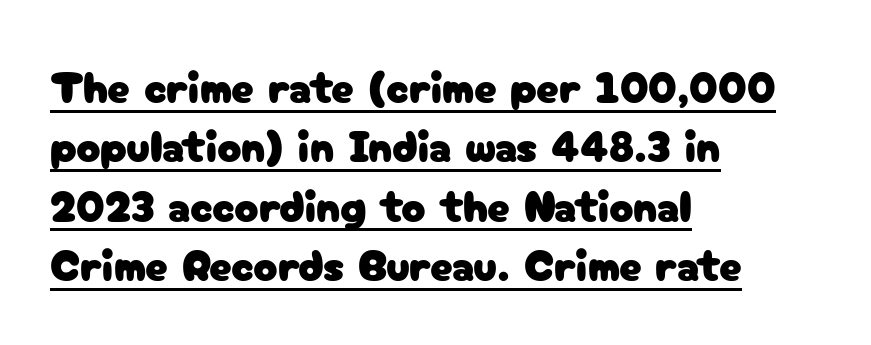
Q: Is the text italic (slanted)? A: No, it is upright.
Q: Is the typeface a serif or a sans-serif typeface? A: Sans-serif.
Q: Is the text underlined? A: Yes.
Q: How is the paragraph aligned? A: Left-aligned.
Q: Is the spacing between letters normal or unusually wide? A: Normal.
Q: Is the spacing between lines tight, normal or loose? A: Normal.
Q: Width (condensed, normal, or wide)? A: Normal.
Q: Stroke contrast? A: Low.
Q: x-height? A: Medium.
Q: Monospaced? A: No.
